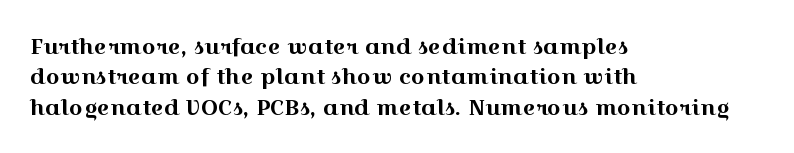
The image shows 22 px text type, upright; set left-aligned, normal line spacing (1.38x), normal letter spacing, not underlined.
